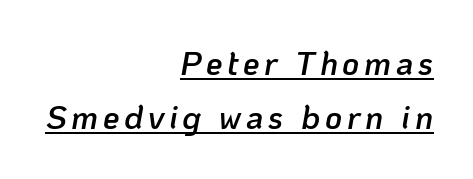
The image shows 33 px semibold type, italic (leaning right); set right-aligned, normal line spacing (1.65x), underlined; low stroke contrast and a medium x-height.
